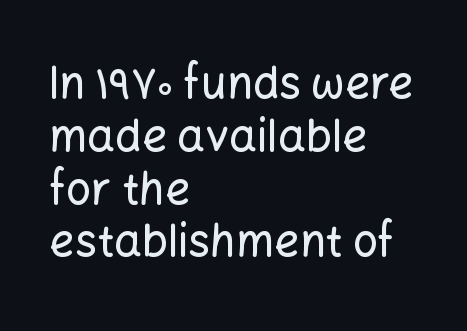
The image shows 44 px sans-serif type, upright; set left-aligned, line spacing 1.2x, normal letter spacing, not underlined; low stroke contrast and a medium x-height.
